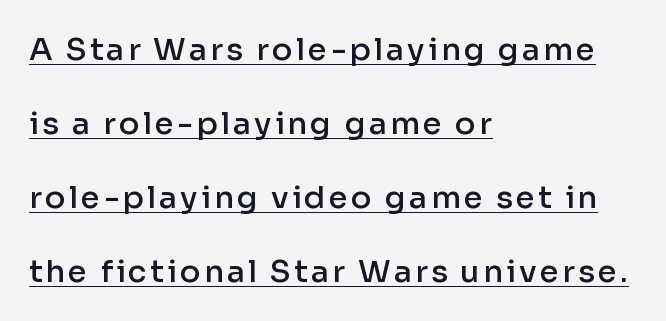
{"serif": "no", "italic": "no", "bold": "semi", "weight": "semibold", "width": "normal", "stroke_contrast": "low", "x_height": "medium", "monospaced": "no", "underline": "yes", "align": "left", "line_spacing": "loose", "line_spacing_ratio": 2.39, "glyph_px": 31}
